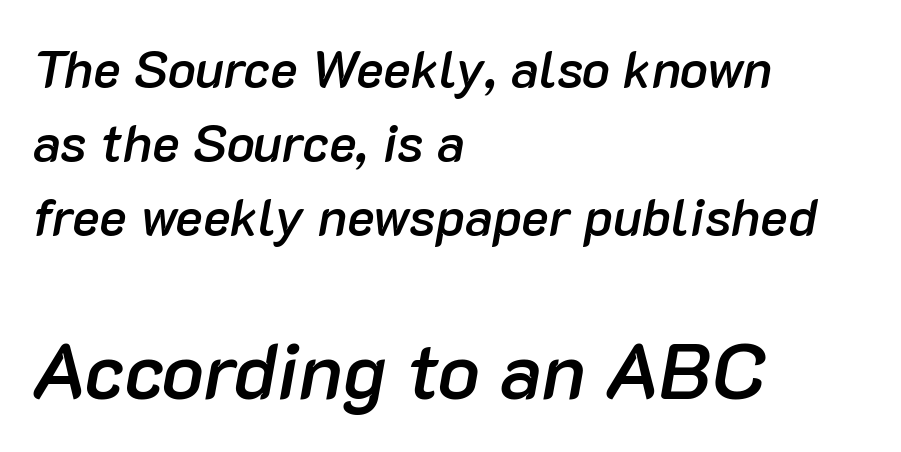
Q: Is the text bold? A: Semi-bold.
Q: Is the text italic (slanted)? A: Yes, it leans right by about 10 degrees.
Q: Is the text underlined? A: No.
Q: How is the paragraph aligned? A: Left-aligned.
Q: Is the spacing between letters normal or unusually wide? A: Normal.
Q: Is the spacing between lines tight, normal or loose? A: Normal.
Q: Which block of text is set in a larger size, the first (top) or the second (bottom)? A: The second (bottom) one.
Q: Width (condensed, normal, or wide)? A: Normal.
Q: Stroke contrast? A: Low.
Q: x-height? A: Medium.
Q: Monospaced? A: No.
